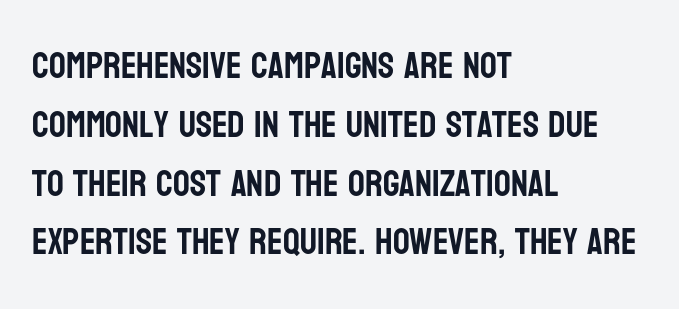
Q: Is the text italic (slanted)? A: No, it is upright.
Q: Is the typeface a serif or a sans-serif typeface? A: Sans-serif.
Q: Is the text underlined? A: No.
Q: How is the paragraph aligned? A: Left-aligned.
Q: Is the spacing between letters normal or unusually wide? A: Normal.
Q: Is the spacing between lines tight, normal or loose? A: Normal.
Q: Width (condensed, normal, or wide)? A: Condensed.
Q: Stroke contrast? A: Low.
Q: x-height? A: Large.
Q: Monospaced? A: No.
